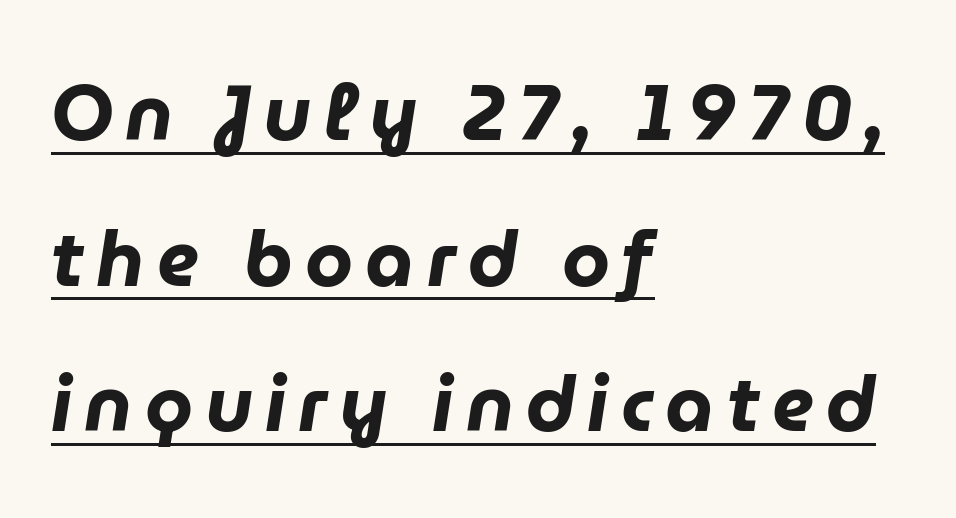
Q: Is the text bold? A: Yes.
Q: Is the text italic (slanted)? A: Yes, it leans right by about 9 degrees.
Q: Is the text underlined? A: Yes.
Q: How is the paragraph aligned? A: Left-aligned.
Q: Width (condensed, normal, or wide)? A: Normal.
Q: Stroke contrast? A: Low.
Q: x-height? A: Medium.
Q: Monospaced? A: No.
